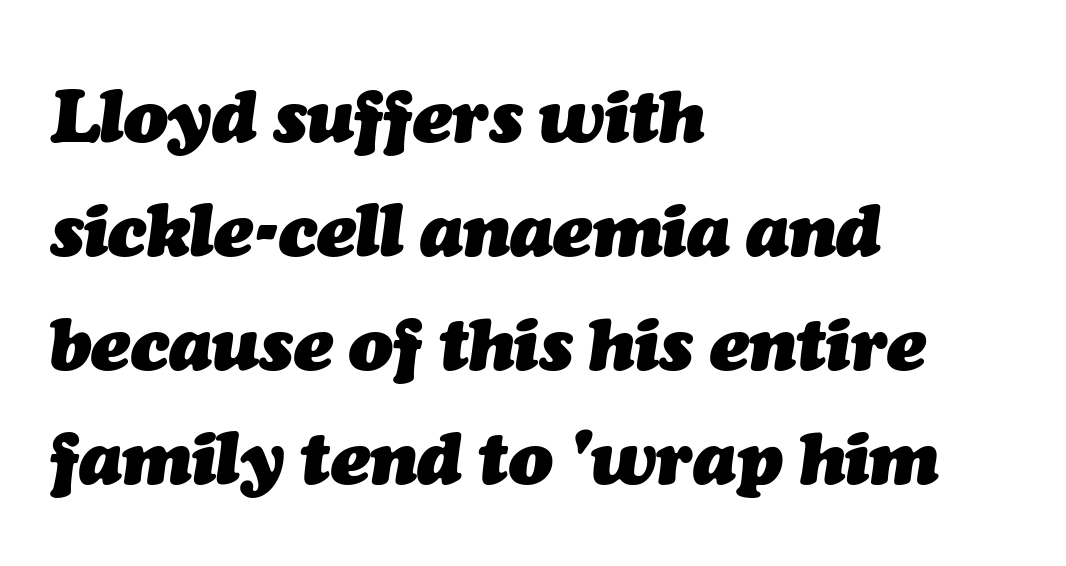
The image shows 73 px heavy type, italic (leaning right); set left-aligned, normal line spacing (1.56x), normal letter spacing, not underlined; medium stroke contrast and a medium x-height.
